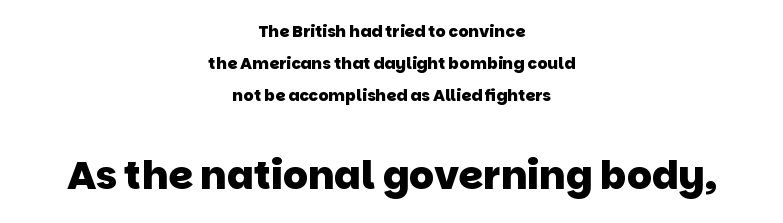
Q: Is the text bold? A: Yes.
Q: Is the typeface a serif or a sans-serif typeface? A: Sans-serif.
Q: Is the text underlined? A: No.
Q: How is the paragraph aligned? A: Centered.
Q: Is the spacing between letters normal or unusually wide? A: Normal.
Q: Is the spacing between lines tight, normal or loose? A: Loose.
Q: Which block of text is set in a larger size, the first (top) or the second (bottom)? A: The second (bottom) one.
Q: Width (condensed, normal, or wide)? A: Normal.
Q: Stroke contrast? A: Low.
Q: x-height? A: Large.
Q: Monospaced? A: No.
